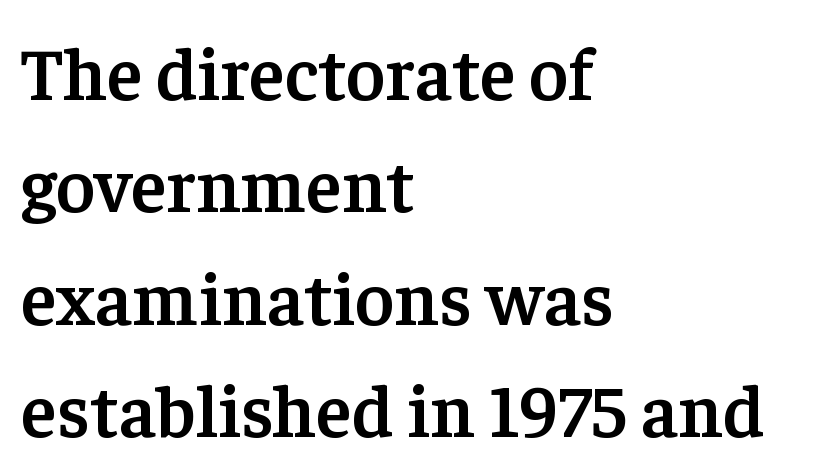
Layout note: lines flush left. Character widths vary here, with narrow letters taking less room than wide ones. The rows are spaced the way most documents space them. Upright lettering throughout.
